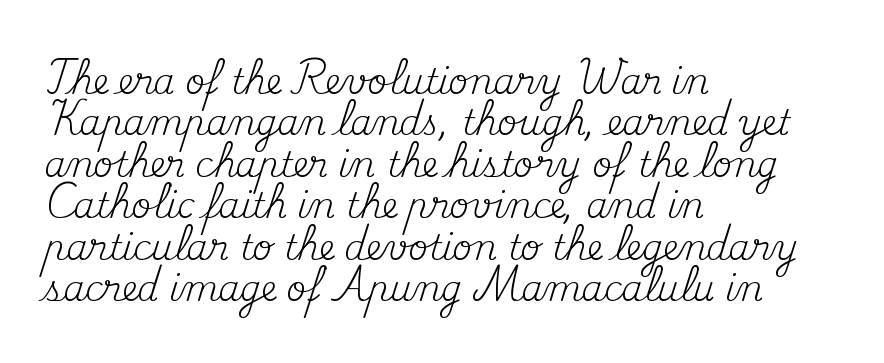
The image shows 34 px regular-weight serif type; set left-aligned, line spacing 1.22x, normal letter spacing, not underlined; medium stroke contrast and a small x-height.
